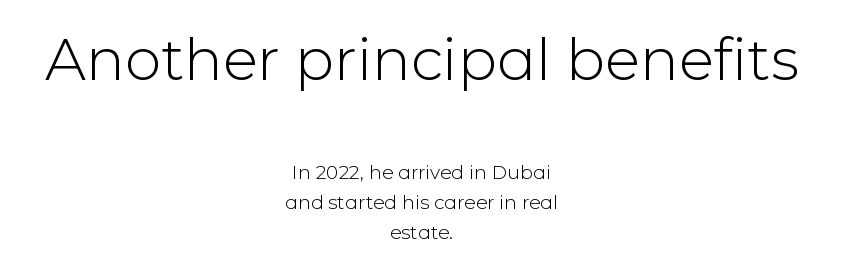
The image shows 58 px light sans-serif type, upright; set centered, normal line spacing (1.57x), normal letter spacing, not underlined; the first (top) block is 3.05x larger; low stroke contrast and a medium x-height.
